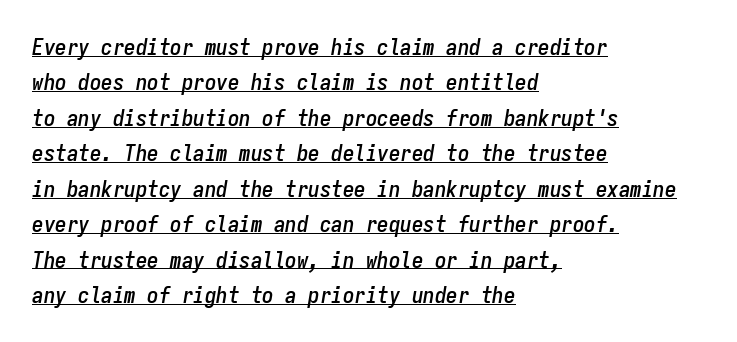
Every word sits above its own underline. Style check: oblique. The face used here is rendered with its standard letterfit. Regular leading. The lines in this sample share a left origin and differ only in where they stop.
